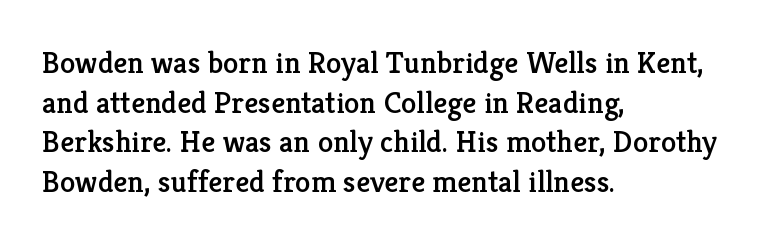
The image shows 31 px serif type, upright; set left-aligned, normal line spacing (1.28x), normal letter spacing, not underlined; low stroke contrast and a medium x-height.
